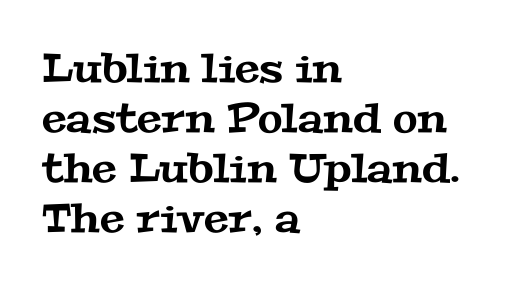
The lines are quadded left. Honestly, the row spacing looks completely unremarkable. The passage shown has conventional tracking throughout. Varying glyph widths throughout — classic text-font behaviour.
